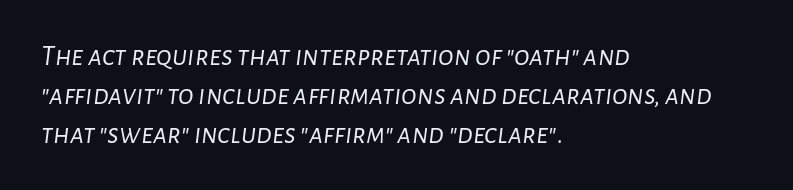
Q: Is the text bold? A: No.
Q: Is the text italic (slanted)? A: Yes, it leans right by about 7 degrees.
Q: Is the text underlined? A: No.
Q: How is the paragraph aligned? A: Left-aligned.
Q: Is the spacing between letters normal or unusually wide? A: Normal.
Q: Is the spacing between lines tight, normal or loose? A: Normal.
Q: Width (condensed, normal, or wide)? A: Normal.
Q: Stroke contrast? A: Low.
Q: x-height? A: Medium.
Q: Monospaced? A: No.
